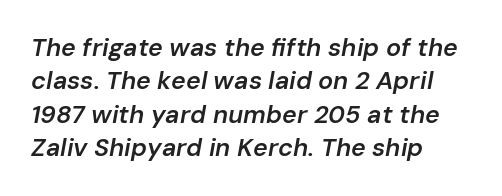
Q: Is the text bold? A: Semi-bold.
Q: Is the text italic (slanted)? A: Yes, it leans right by about 10 degrees.
Q: Is the text underlined? A: No.
Q: How is the paragraph aligned? A: Left-aligned.
Q: Is the spacing between letters normal or unusually wide? A: Normal.
Q: Is the spacing between lines tight, normal or loose? A: Normal.
